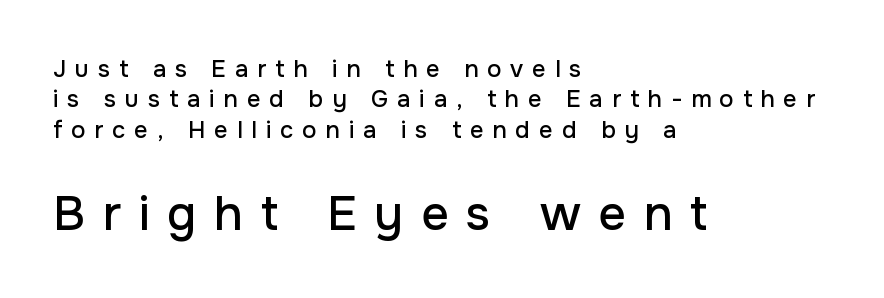
{"serif": "no", "italic": "no", "width": "normal", "stroke_contrast": "low", "x_height": "medium", "monospaced": "no", "underline": "no", "align": "left", "line_spacing": "normal", "line_spacing_ratio": 1.27, "letter_spacing": "wide", "letter_spacing_em": 0.37, "larger_block": "second", "size_ratio": 2.0, "glyph_px": 48}
